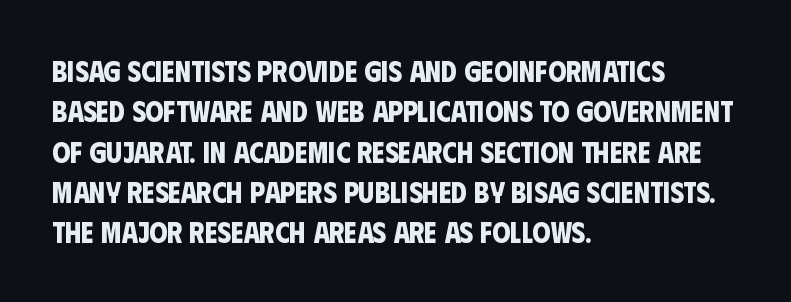
The image shows 29 px bold, condensed sans-serif type; set left-aligned, normal line spacing (1.39x), normal letter spacing, not underlined; low stroke contrast and a large x-height.
